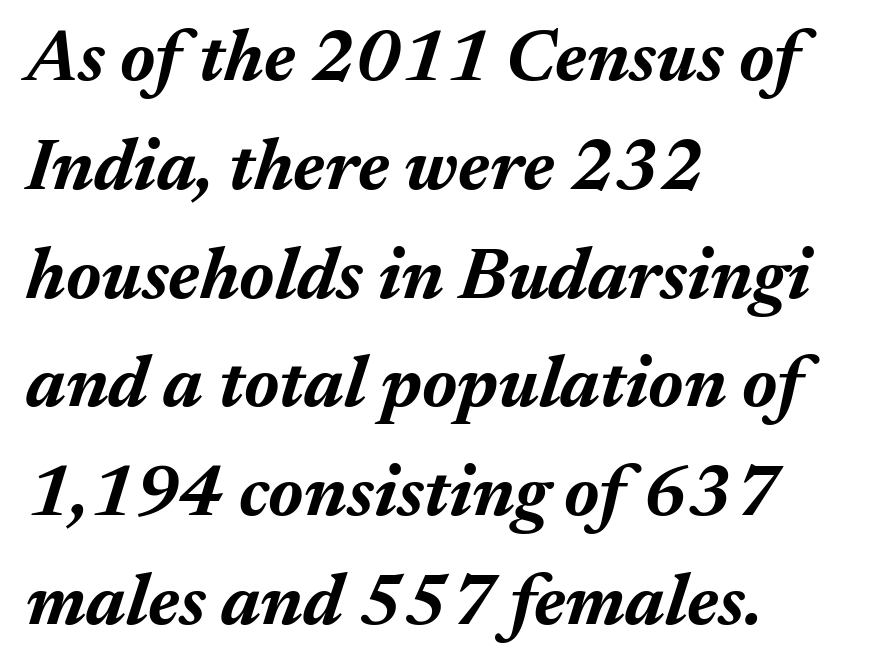
The image shows 73 px bold type, italic (leaning right); set left-aligned, normal line spacing (1.49x), normal letter spacing, not underlined; medium stroke contrast and a medium x-height.
